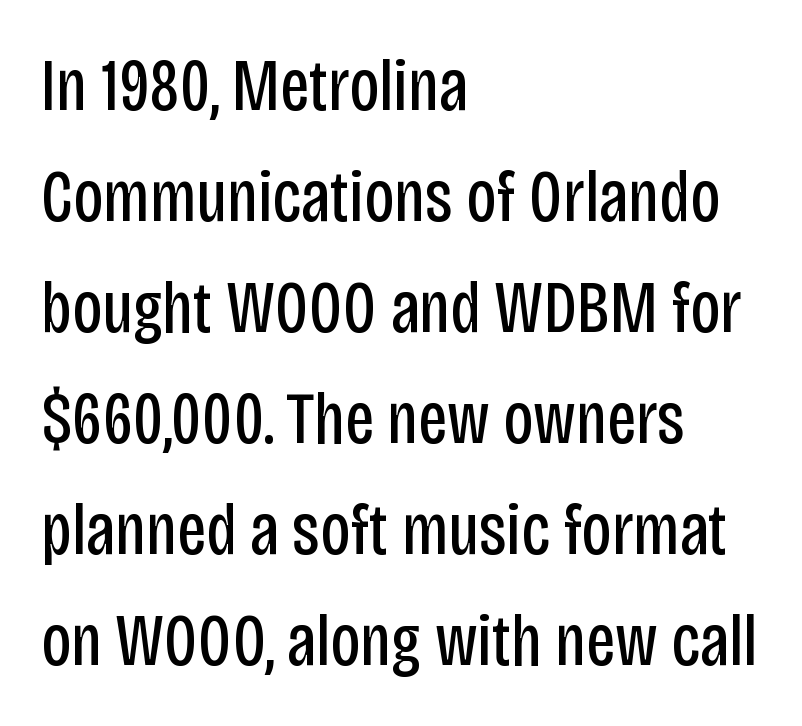
The image shows 74 px regular-weight, condensed sans-serif type, upright; set left-aligned, normal line spacing (1.5x), normal letter spacing, not underlined; low stroke contrast and a large x-height.
